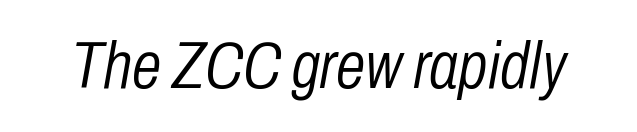
A typesetter would mark this as italic. Ink coverage per letter is moderate at most. Only glyphs here, with clear space below each row. Nobody touched the tracking dial on this one. The passage shown is typed in a proportional face where columns would drift.
